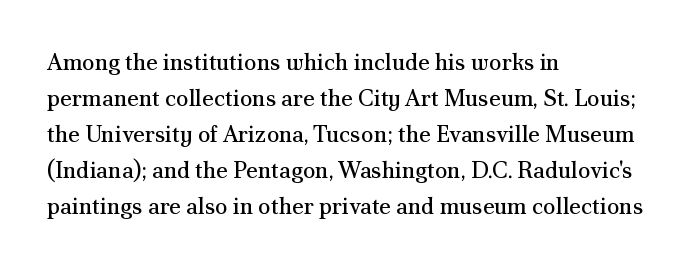
{"italic": "no", "bold": "no", "underline": "no", "align": "left", "line_spacing": "normal", "line_spacing_ratio": 1.57, "letter_spacing": "normal", "letter_spacing_em": 0.0, "glyph_px": 23}
